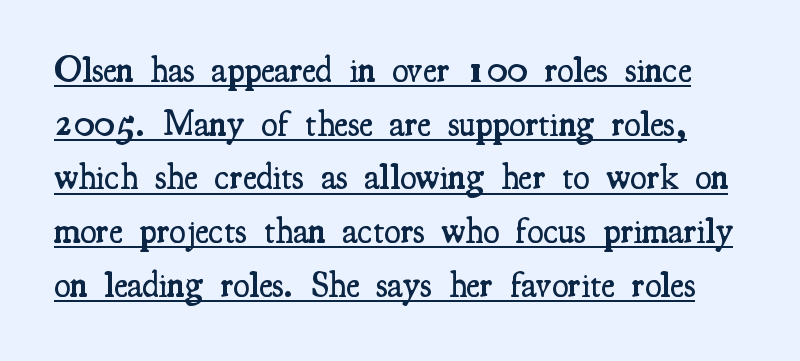
Q: Is the text bold? A: Semi-bold.
Q: Is the text italic (slanted)? A: No, it is upright.
Q: Is the typeface a serif or a sans-serif typeface? A: Serif.
Q: Is the text underlined? A: Yes.
Q: Is the spacing between letters normal or unusually wide? A: Normal.
Q: Is the spacing between lines tight, normal or loose? A: Normal.
Q: Width (condensed, normal, or wide)? A: Condensed.
Q: Stroke contrast? A: Medium.
Q: x-height? A: Small.
Q: Monospaced? A: No.
